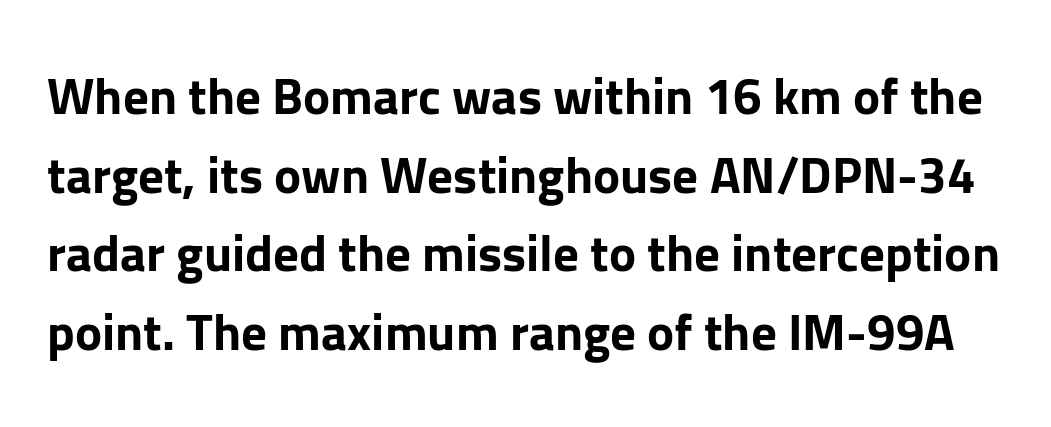
{"serif": "no", "italic": "no", "bold": "yes", "weight": "bold", "width": "normal", "stroke_contrast": "low", "x_height": "medium", "monospaced": "no", "underline": "no", "line_spacing": "normal", "line_spacing_ratio": 1.54, "letter_spacing": "normal", "letter_spacing_em": 0.0, "glyph_px": 51}
